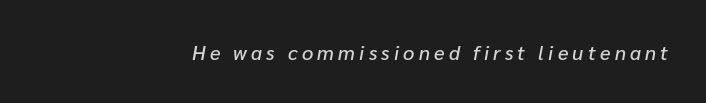
Q: Is the text italic (slanted)? A: Yes, it leans right by about 10 degrees.
Q: Is the text underlined? A: No.
Q: Is the spacing between letters normal or unusually wide? A: Unusually wide.
